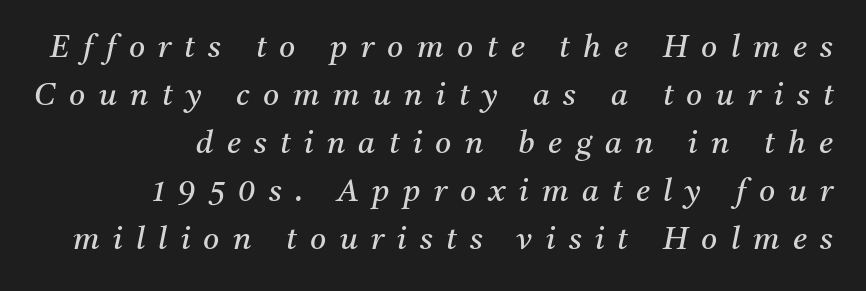
{"serif": "yes", "italic": "yes", "lean": "right", "slant_degrees": 11, "bold": "no", "weight": "regular", "width": "normal", "stroke_contrast": "medium", "x_height": "medium", "monospaced": "no", "underline": "no", "align": "right", "line_spacing": "normal", "line_spacing_ratio": 1.55, "letter_spacing": "wide", "letter_spacing_em": 0.43, "glyph_px": 31}
